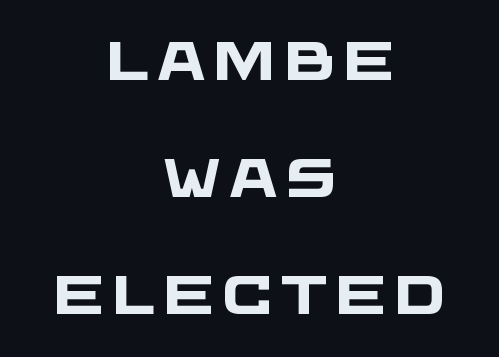
{"serif": "no", "bold": "yes", "weight": "heavy", "width": "wide", "stroke_contrast": "low", "x_height": "large", "monospaced": "no", "underline": "no", "align": "center", "line_spacing": "loose", "line_spacing_ratio": 2.17, "glyph_px": 54}
